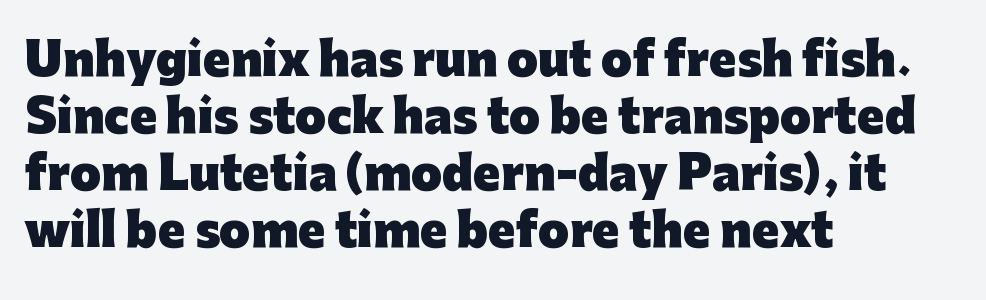
{"serif": "no", "italic": "no", "bold": "yes", "weight": "heavy", "width": "normal", "stroke_contrast": "low", "x_height": "medium", "monospaced": "no", "underline": "no", "align": "left", "line_spacing": "normal", "line_spacing_ratio": 1.27, "letter_spacing": "normal", "letter_spacing_em": 0.0, "glyph_px": 45}
